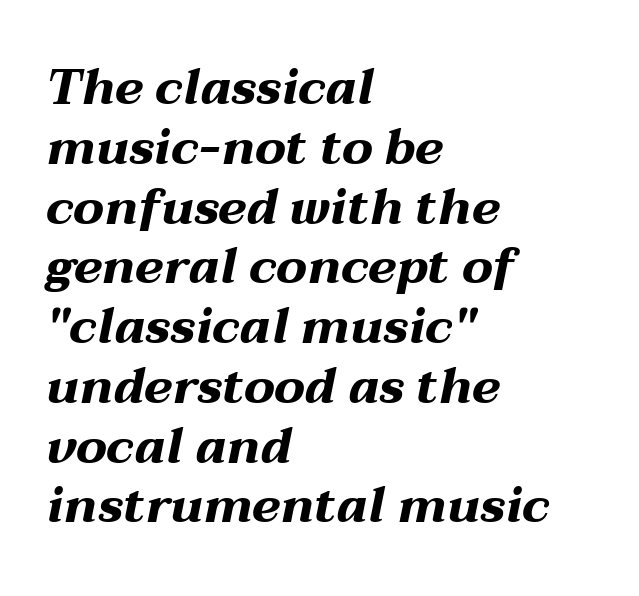
{"italic": "yes", "lean": "right", "slant_degrees": 12, "bold": "yes", "weight": "bold", "width": "wide", "stroke_contrast": "medium", "x_height": "medium", "monospaced": "no", "underline": "no", "align": "left", "line_spacing_ratio": 1.22, "letter_spacing": "normal", "letter_spacing_em": 0.0, "glyph_px": 49}
